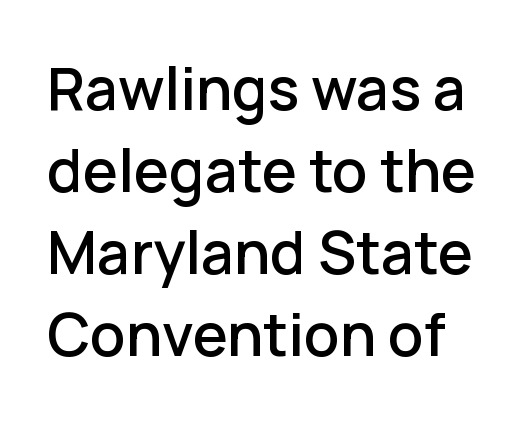
Q: Is the text italic (slanted)? A: No, it is upright.
Q: Is the typeface a serif or a sans-serif typeface? A: Sans-serif.
Q: Is the text underlined? A: No.
Q: Is the spacing between letters normal or unusually wide? A: Normal.
Q: Is the spacing between lines tight, normal or loose? A: Normal.
Q: Width (condensed, normal, or wide)? A: Normal.
Q: Stroke contrast? A: Low.
Q: x-height? A: Medium.
Q: Monospaced? A: No.
